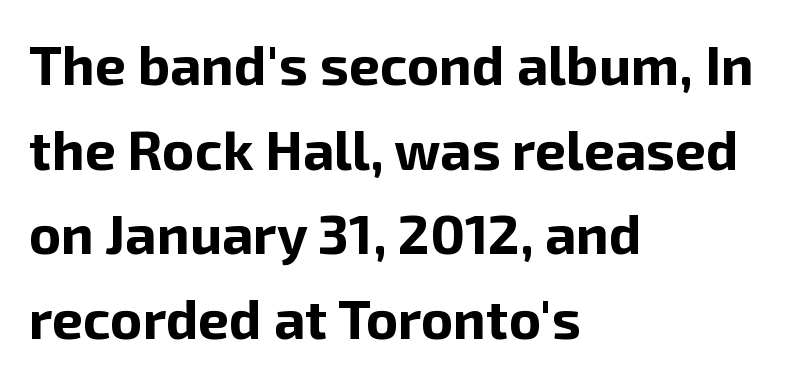
Q: Is the text bold? A: Yes.
Q: Is the text italic (slanted)? A: No, it is upright.
Q: Is the typeface a serif or a sans-serif typeface? A: Sans-serif.
Q: Is the text underlined? A: No.
Q: How is the paragraph aligned? A: Left-aligned.
Q: Is the spacing between letters normal or unusually wide? A: Normal.
Q: Is the spacing between lines tight, normal or loose? A: Normal.
Q: Width (condensed, normal, or wide)? A: Normal.
Q: Stroke contrast? A: Low.
Q: x-height? A: Medium.
Q: Monospaced? A: No.
